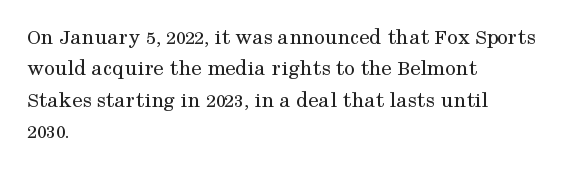
The image shows 23 px text type, upright; set left-aligned, normal line spacing (1.36x), normal letter spacing, not underlined.
